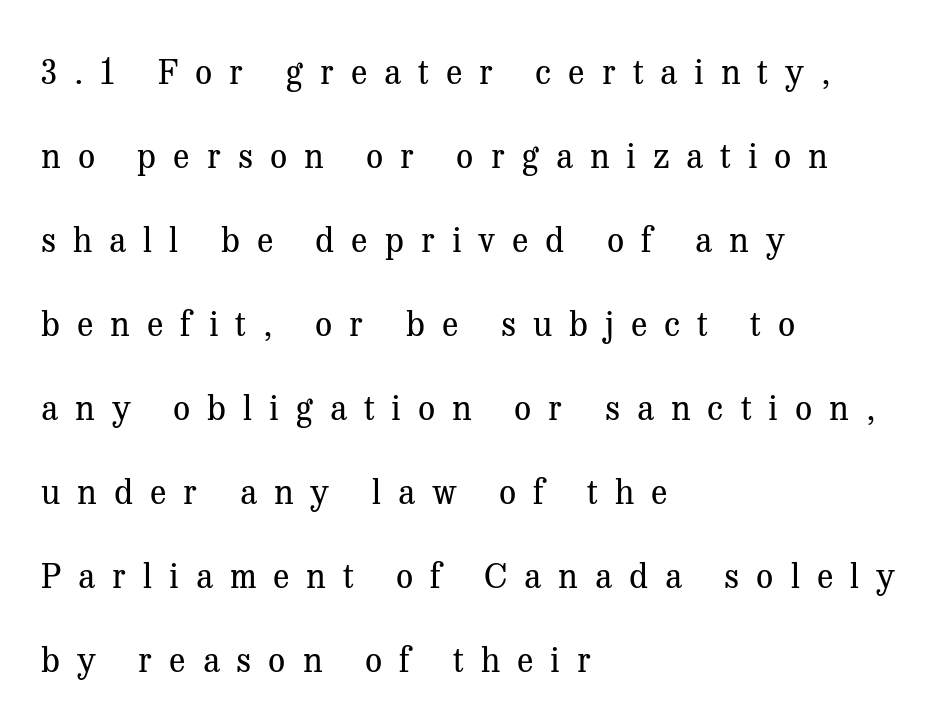
{"serif": "yes", "italic": "no", "bold": "no", "weight": "regular", "width": "normal", "stroke_contrast": "medium", "x_height": "medium", "monospaced": "no", "underline": "no", "align": "left", "line_spacing": "loose", "line_spacing_ratio": 2.47, "letter_spacing": "wide", "letter_spacing_em": 0.5, "glyph_px": 34}
